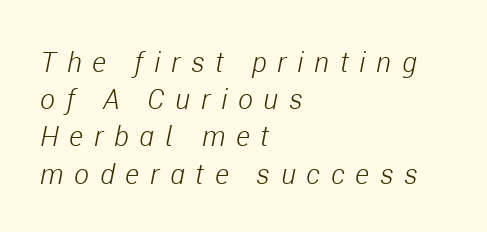
Anything drawn beneath the words? Only blank space. Observe the wide spacing: letters keep a clear distance from each other. Students, observe: this is what conventionally led text looks like. You can tell it's italic because the verticals aren't actually vertical. Looks like regular typesetting: each glyph gets only the width it needs.
